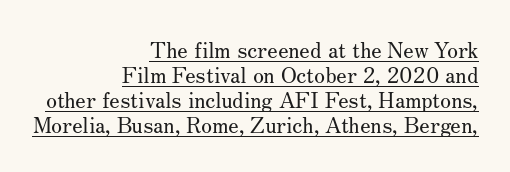
The image shows 22 px text type, upright; set right-aligned, tight line spacing (1.13x), normal letter spacing, underlined.
